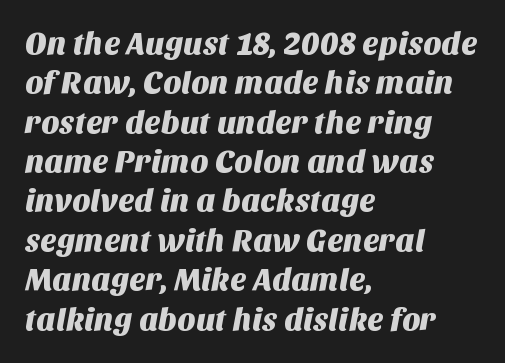
The image shows 31 px sans-serif type; set left-aligned, normal line spacing (1.27x), normal letter spacing, not underlined; medium stroke contrast and a large x-height.
